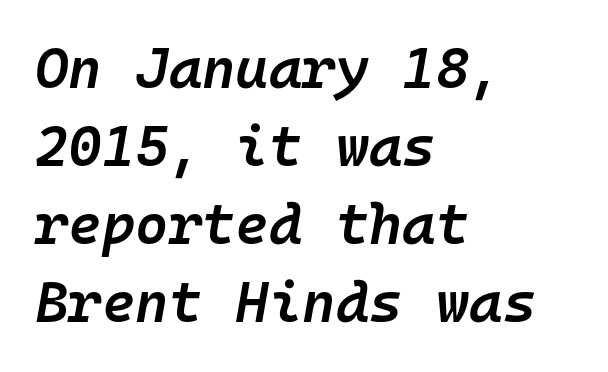
The image shows 57 px semibold type, italic (leaning right), monospaced; set left-aligned, normal line spacing (1.37x), normal letter spacing, not underlined; low stroke contrast and a medium x-height.
